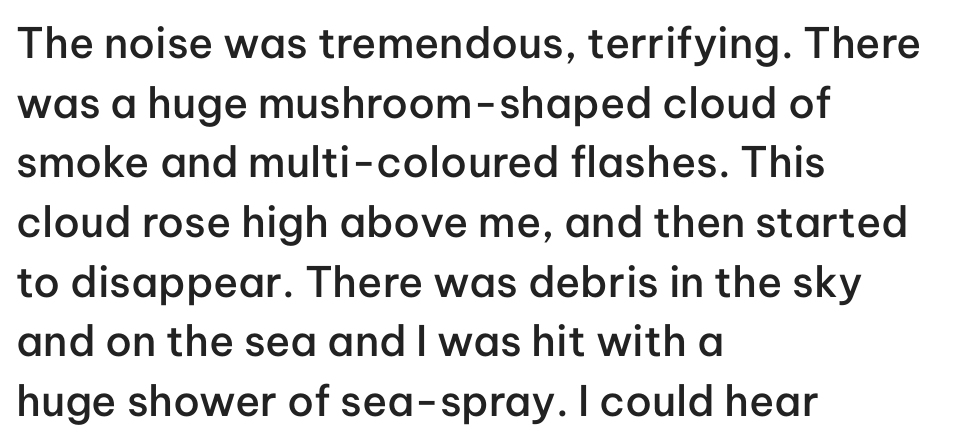
Descenders are the only things crossing below the line. This is roman type, the default non-slanted kind. Serifs: no, the terminals of the letterforms are clean. Caption: multi-line text, flush left, ragged right.
